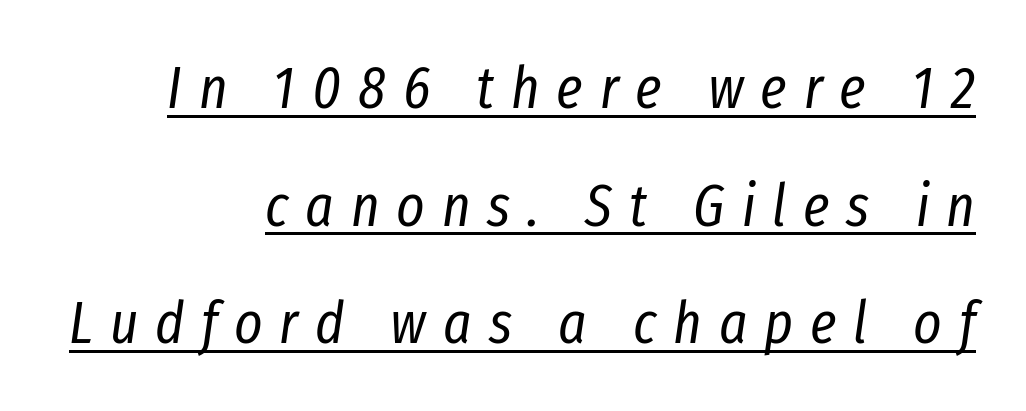
{"italic": "yes", "lean": "right", "slant_degrees": 8, "bold": "no", "weight": "regular", "width": "condensed", "stroke_contrast": "low", "x_height": "medium", "monospaced": "no", "underline": "yes", "align": "right", "line_spacing": "loose", "line_spacing_ratio": 1.96, "letter_spacing": "wide", "letter_spacing_em": 0.28, "glyph_px": 60}
